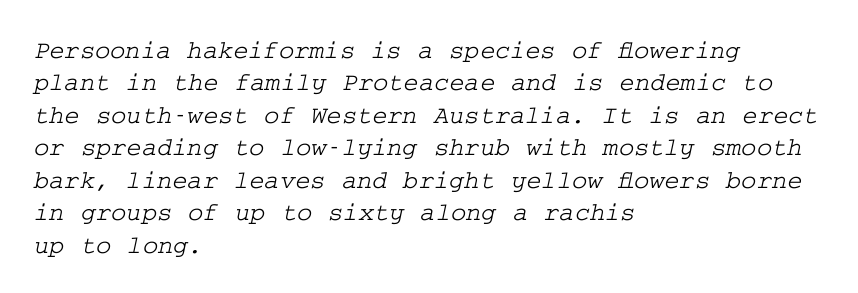
{"underline": "no", "align": "left", "line_spacing": "normal", "line_spacing_ratio": 1.25, "letter_spacing": "normal", "letter_spacing_em": 0.0, "glyph_px": 26}
